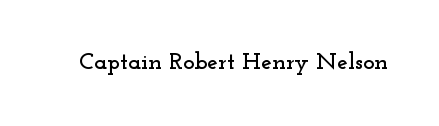
The image shows 24 px text type, upright; set normal letter spacing, not underlined.
